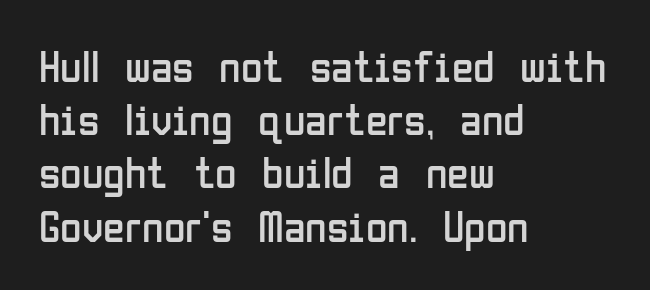
Unlike a traditional serif, this face leaves its strokes unadorned. This sample has the flowing, uneven cadence of proportional lettering. Glance below the letters and you will spot only blank space. Bold? No — there's no thickening of the strokes. If you drew a ruler down the left edge, every line would touch it.
